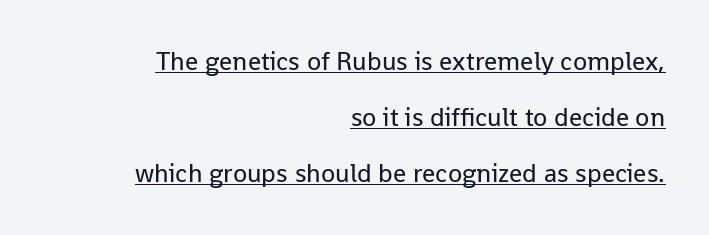
The image shows 26 px text type, upright; set right-aligned, loose line spacing (2.16x), normal letter spacing, underlined.
